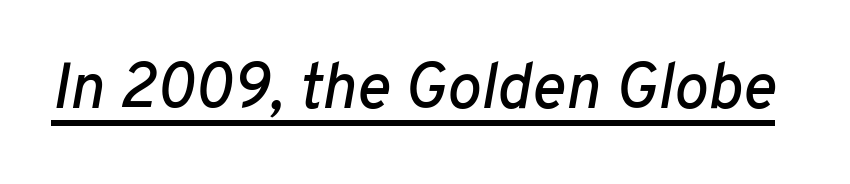
The image shows 64 px text type, italic (leaning right); set normal letter spacing, underlined; low stroke contrast and a medium x-height.
